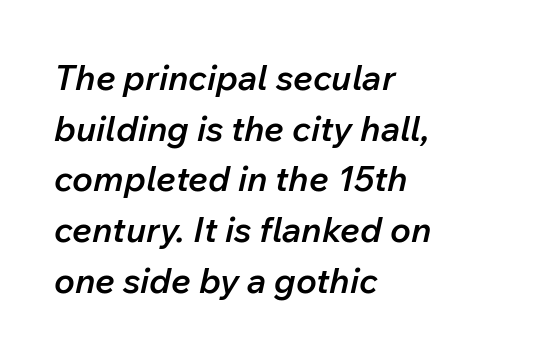
The letters are slanted; this is an italic face. Quick note: underline off. I'd describe the lettering as semibold — firm but not a full bold. What's the leading like? Ordinary, nothing unusual. Each line starts at the same left margin while the right side varies. The rendering keeps characters at their native spacing.
